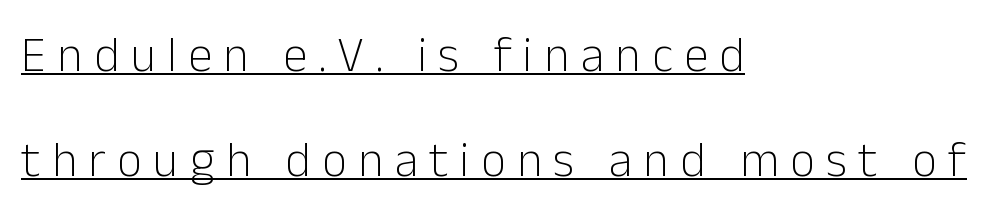
{"serif": "no", "italic": "no", "bold": "no", "weight": "light", "width": "normal", "stroke_contrast": "low", "x_height": "medium", "monospaced": "no", "underline": "yes", "align": "left", "line_spacing": "loose", "line_spacing_ratio": 2.14, "letter_spacing": "wide", "letter_spacing_em": 0.23, "glyph_px": 49}
